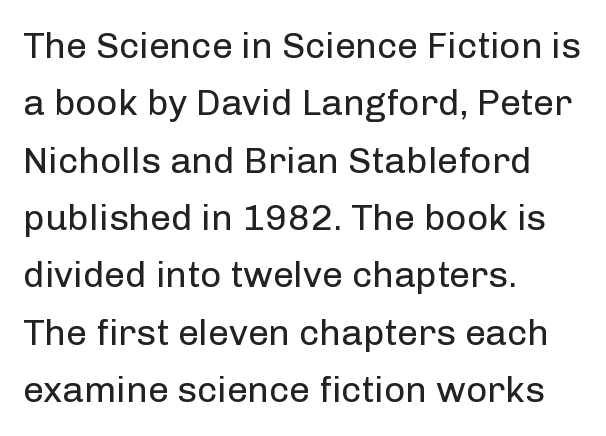
Q: Is the text bold? A: No.
Q: Is the text italic (slanted)? A: No, it is upright.
Q: Is the typeface a serif or a sans-serif typeface? A: Sans-serif.
Q: Is the text underlined? A: No.
Q: How is the paragraph aligned? A: Left-aligned.
Q: Is the spacing between letters normal or unusually wide? A: Normal.
Q: Is the spacing between lines tight, normal or loose? A: Normal.
Q: Width (condensed, normal, or wide)? A: Normal.
Q: Stroke contrast? A: Low.
Q: x-height? A: Medium.
Q: Monospaced? A: No.
